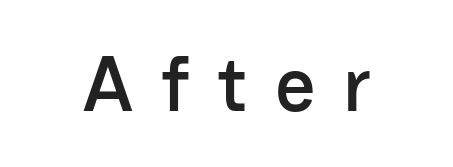
The image shows 79 px sans-serif type, upright; set centered, unusually wide letter spacing (+0.35 em), not underlined; low stroke contrast and a medium x-height.
